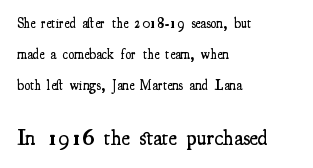
Q: Is the text bold? A: Semi-bold.
Q: Is the text italic (slanted)? A: No, it is upright.
Q: Is the text underlined? A: No.
Q: How is the paragraph aligned? A: Left-aligned.
Q: Is the spacing between letters normal or unusually wide? A: Normal.
Q: Is the spacing between lines tight, normal or loose? A: Loose.
Q: Which block of text is set in a larger size, the first (top) or the second (bottom)? A: The second (bottom) one.
